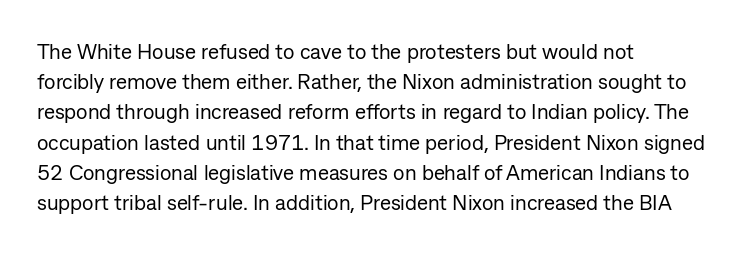
{"italic": "no", "bold": "no", "underline": "no", "align": "left", "line_spacing": "normal", "line_spacing_ratio": 1.44, "letter_spacing": "normal", "letter_spacing_em": 0.0, "glyph_px": 21}
